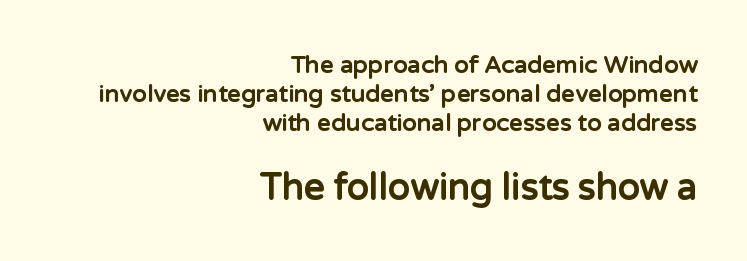
Clear beneath every line of the passage. Of the two passages, the one underneath uses the larger point size. The rendering uses natural spacing where letterforms have individual widths. One-word summary of the alignment: right.
